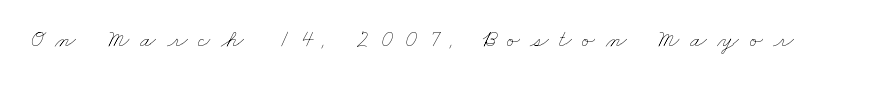
Q: Is the text bold? A: No.
Q: Is the text underlined? A: No.
Q: Is the spacing between letters normal or unusually wide? A: Unusually wide.
